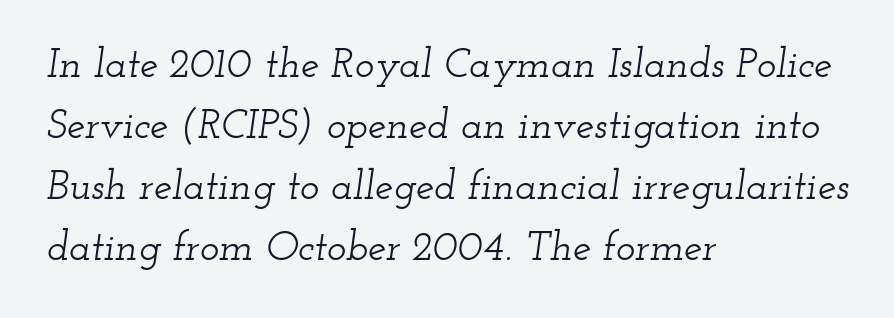
Font category for this specimen: serif. Clear beneath every line of the passage. Left-aligned paragraph, ragged on the right. The passage shown is typed in a proportional face where columns would drift. Leading: standard. Here the glyphs are tracked normally, forming tight word shapes.
